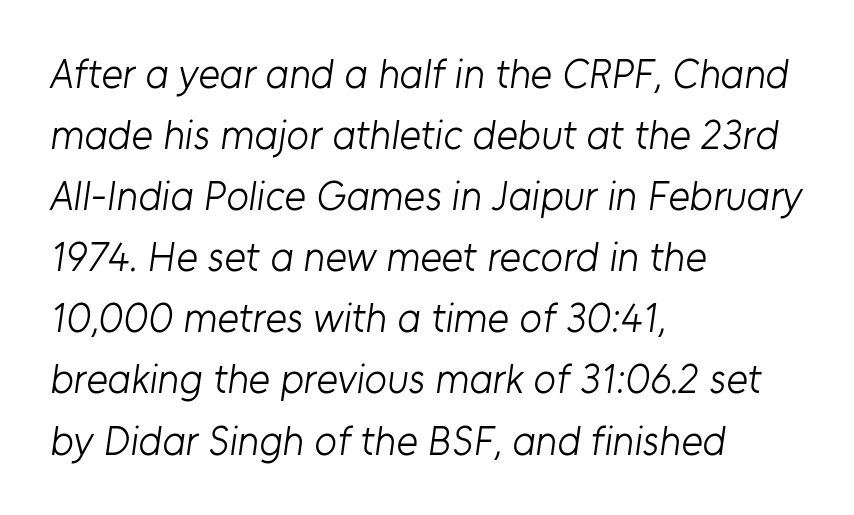
The area under the type is left untouched. The letters advance in unequal steps, a hallmark of proportional type. Leftover space on each line is placed entirely after the last word. Is this a sans? Yes — the strokes have no serifs. The weight would be labelled regular, book, light, or lighter still.
